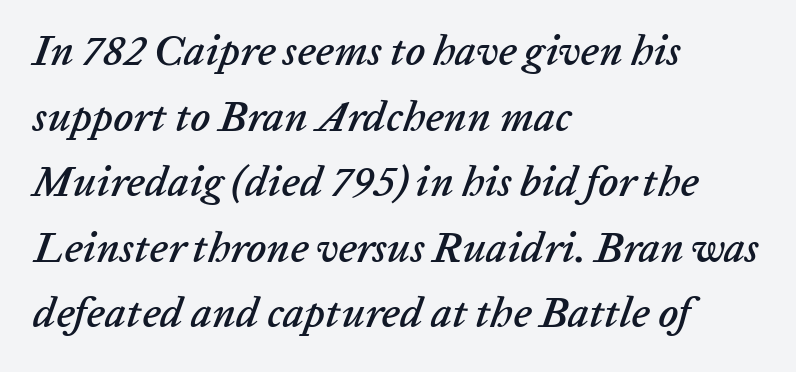
The image shows 42 px text type, italic (leaning right); set left-aligned, normal line spacing (1.56x), normal letter spacing, not underlined; low stroke contrast and a medium x-height.
